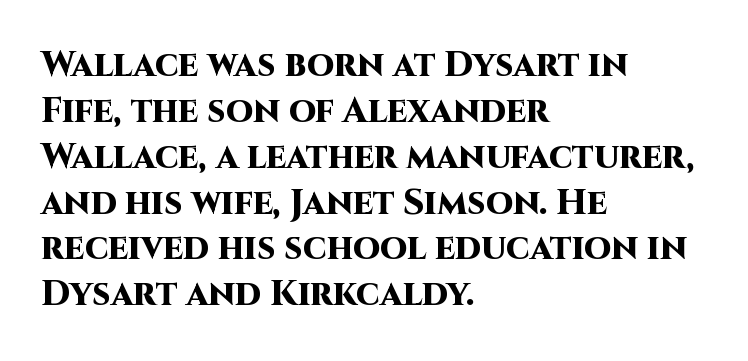
The image shows 35 px heavy sans-serif type, upright; set left-aligned, normal line spacing (1.31x), normal letter spacing, not underlined; high stroke contrast and a large x-height.
